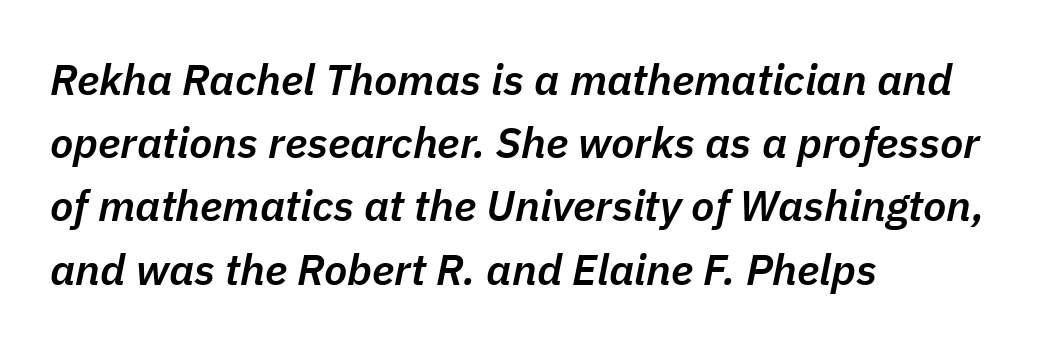
The image shows 43 px semibold type, italic (leaning right); set left-aligned, normal line spacing (1.47x), normal letter spacing, not underlined; low stroke contrast and a medium x-height.
